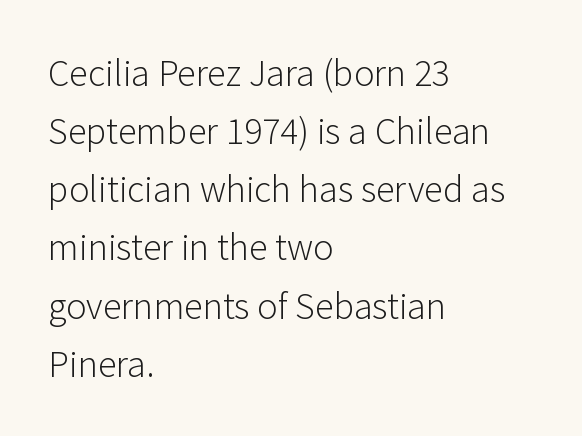
{"serif": "no", "italic": "no", "bold": "no", "weight": "light", "width": "normal", "stroke_contrast": "low", "x_height": "medium", "monospaced": "no", "underline": "no", "align": "left", "line_spacing": "normal", "line_spacing_ratio": 1.53, "letter_spacing": "normal", "letter_spacing_em": 0.0, "glyph_px": 38}
